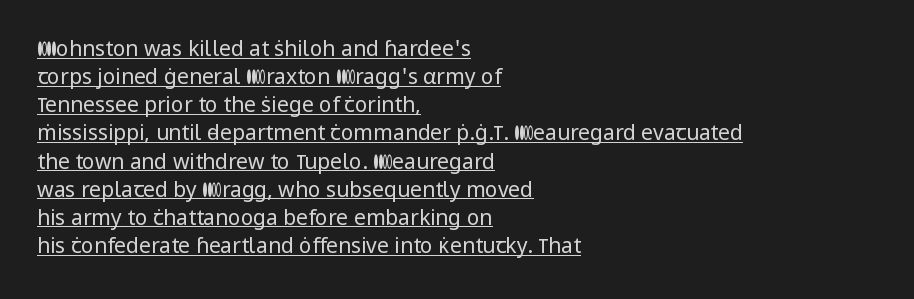
Q: Is the text bold? A: No.
Q: Is the text italic (slanted)? A: No, it is upright.
Q: Is the text underlined? A: Yes.
Q: How is the paragraph aligned? A: Left-aligned.
Q: Is the spacing between letters normal or unusually wide? A: Normal.
Q: Is the spacing between lines tight, normal or loose? A: Normal.
